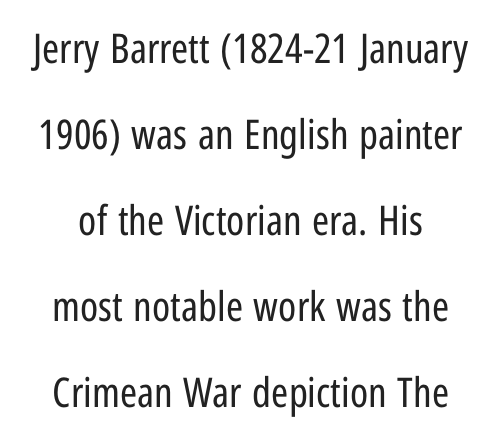
A sans-serif font was chosen for this passage. Bare-footed words on every line. Default kerning and tracking; the words read as compact shapes. In terms of leading, this rendering errs on the spacious side. Do the characters align in a grid? No, the font is proportional. Every stem runs plumb, perpendicular to the baseline.
